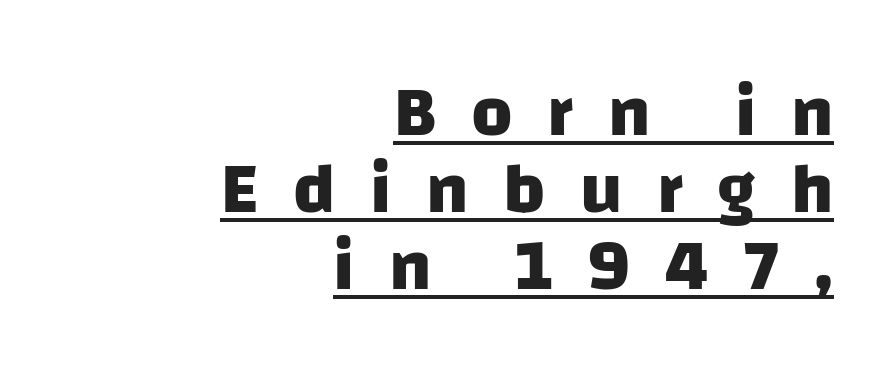
The image shows 72 px heavy sans-serif type; set right-aligned, tight line spacing (1.07x), unusually wide letter spacing (+0.48 em), underlined; low stroke contrast and a large x-height.
